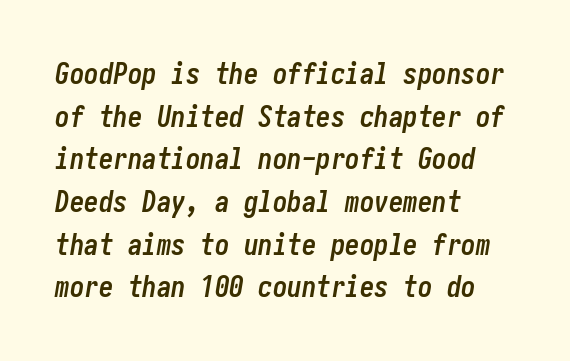
Q: Is the text bold? A: Yes.
Q: Is the text italic (slanted)? A: Yes, it leans right by about 10 degrees.
Q: Is the text underlined? A: No.
Q: How is the paragraph aligned? A: Left-aligned.
Q: Is the spacing between letters normal or unusually wide? A: Normal.
Q: Is the spacing between lines tight, normal or loose? A: Normal.
Q: Width (condensed, normal, or wide)? A: Condensed.
Q: Stroke contrast? A: Low.
Q: x-height? A: Medium.
